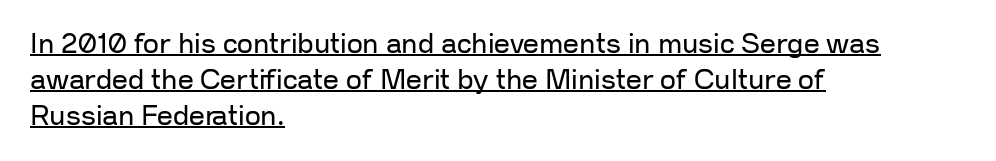
Left-aligned paragraph, ragged on the right. The letters stand straight up with perfectly vertical stems. Unbolded letterforms with no extra heft. These lines are composed in type without serifs.
